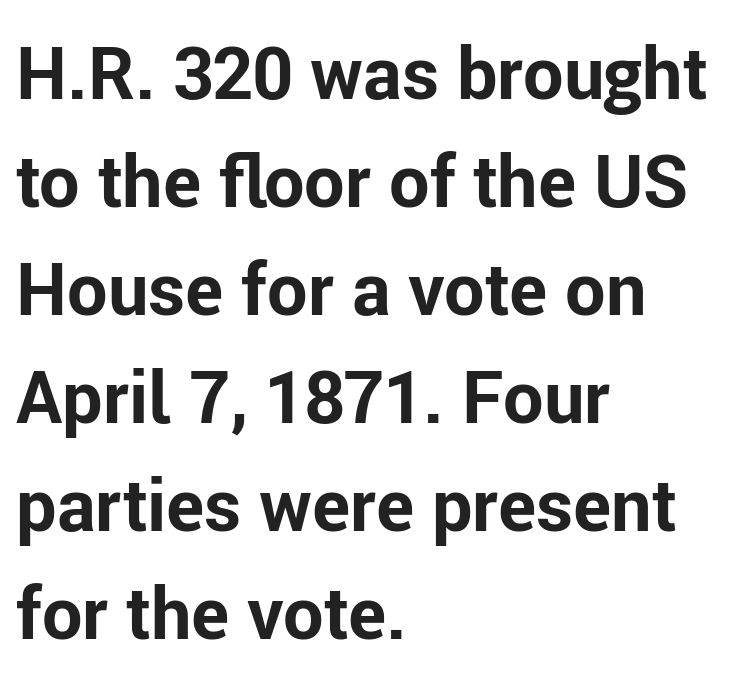
Q: Is the text bold? A: Yes.
Q: Is the text italic (slanted)? A: No, it is upright.
Q: Is the typeface a serif or a sans-serif typeface? A: Sans-serif.
Q: Is the text underlined? A: No.
Q: How is the paragraph aligned? A: Left-aligned.
Q: Is the spacing between letters normal or unusually wide? A: Normal.
Q: Is the spacing between lines tight, normal or loose? A: Normal.
Q: Width (condensed, normal, or wide)? A: Normal.
Q: Stroke contrast? A: Low.
Q: x-height? A: Medium.
Q: Monospaced? A: No.
